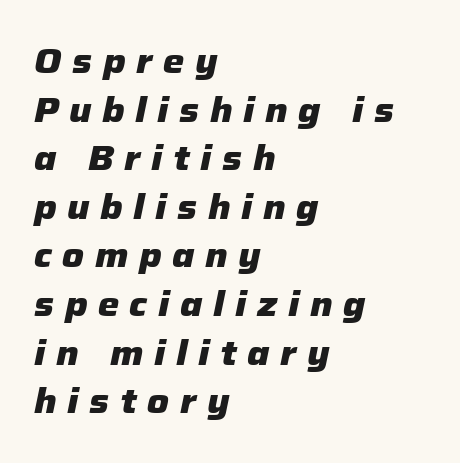
{"italic": "yes", "lean": "right", "slant_degrees": 12, "bold": "yes", "weight": "heavy", "width": "normal", "stroke_contrast": "low", "x_height": "medium", "monospaced": "no", "underline": "no", "align": "left", "line_spacing": "normal", "line_spacing_ratio": 1.43, "letter_spacing": "wide", "letter_spacing_em": 0.31, "glyph_px": 34}
